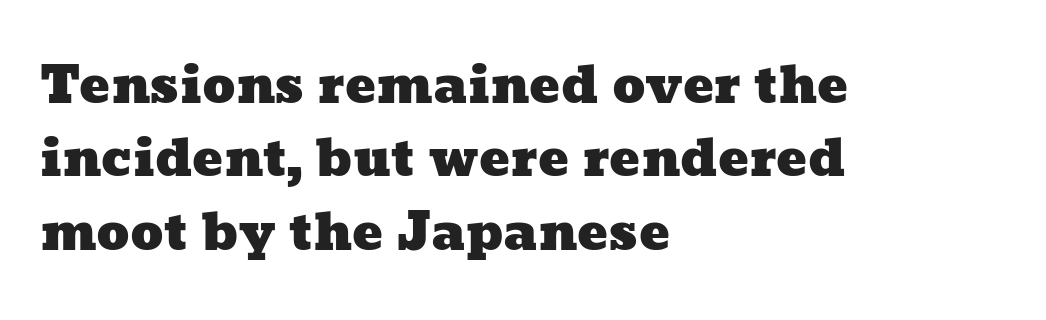
Only glyphs here, with clear space below each row. Letter spacing: default. The rendering uses natural spacing where letterforms have individual widths. Casual observation: everything's shoved over to the left.
